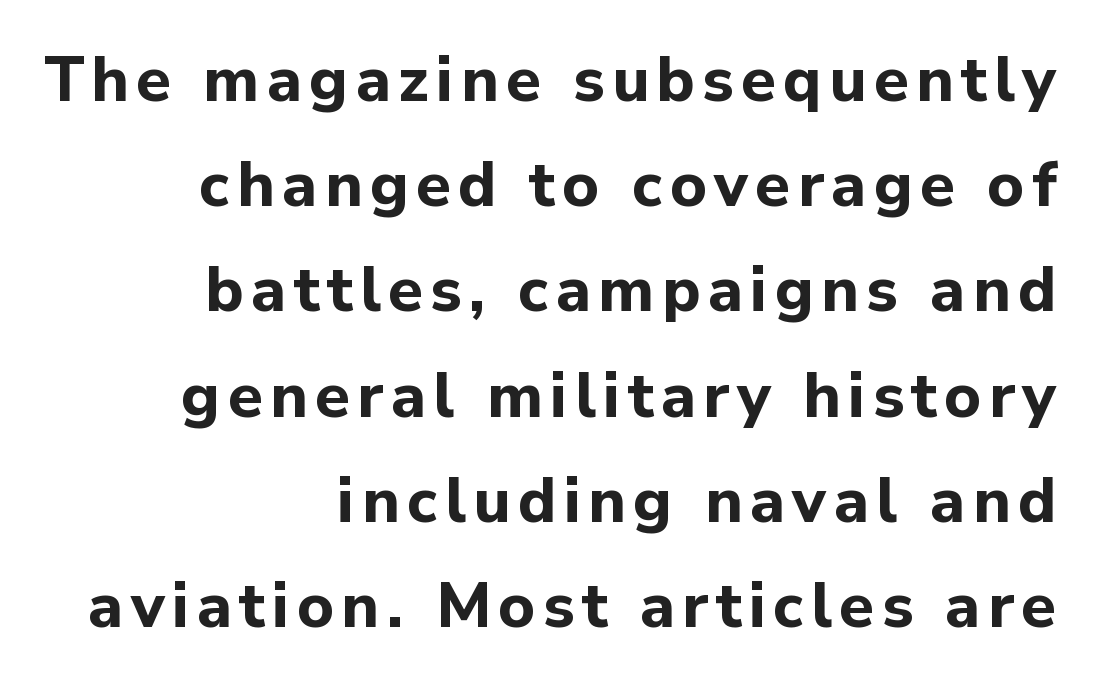
Typographic density is high because the face is bold. Posture: vertical. This sample is right-justified, so line beginnings fall wherever the words allow. Are there feet on the stems? There aren't — it's a sans.
